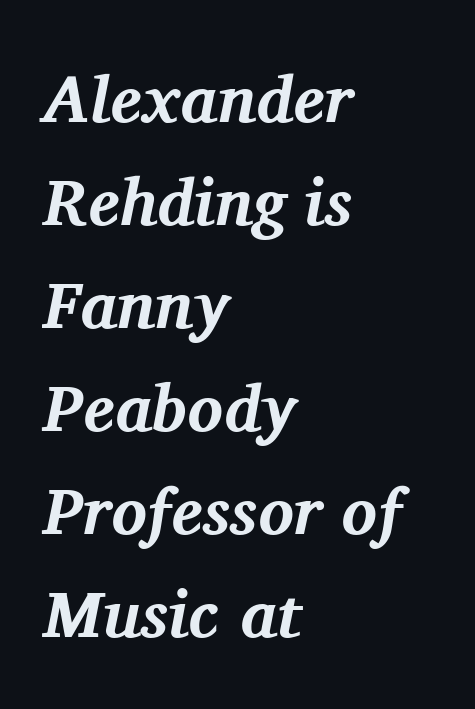
A clean baseline with only descenders dipping below it. A typesetter would call this leading conventional body-copy spacing. The face used here is proportionally spaced, like ordinary book or web type. Serifs: yes, visible at the terminals of the letterforms. Emphasis-style slanted type is in use. Thick stems and heavy bowls — unmistakably bold.
